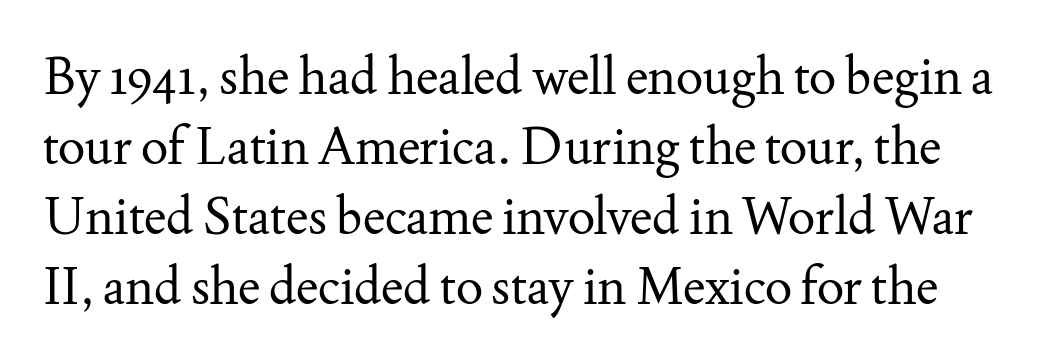
{"serif": "yes", "italic": "no", "bold": "no", "weight": "regular", "width": "normal", "stroke_contrast": "medium", "x_height": "small", "monospaced": "no", "underline": "no", "line_spacing": "normal", "line_spacing_ratio": 1.37, "letter_spacing": "normal", "letter_spacing_em": 0.0, "glyph_px": 51}
